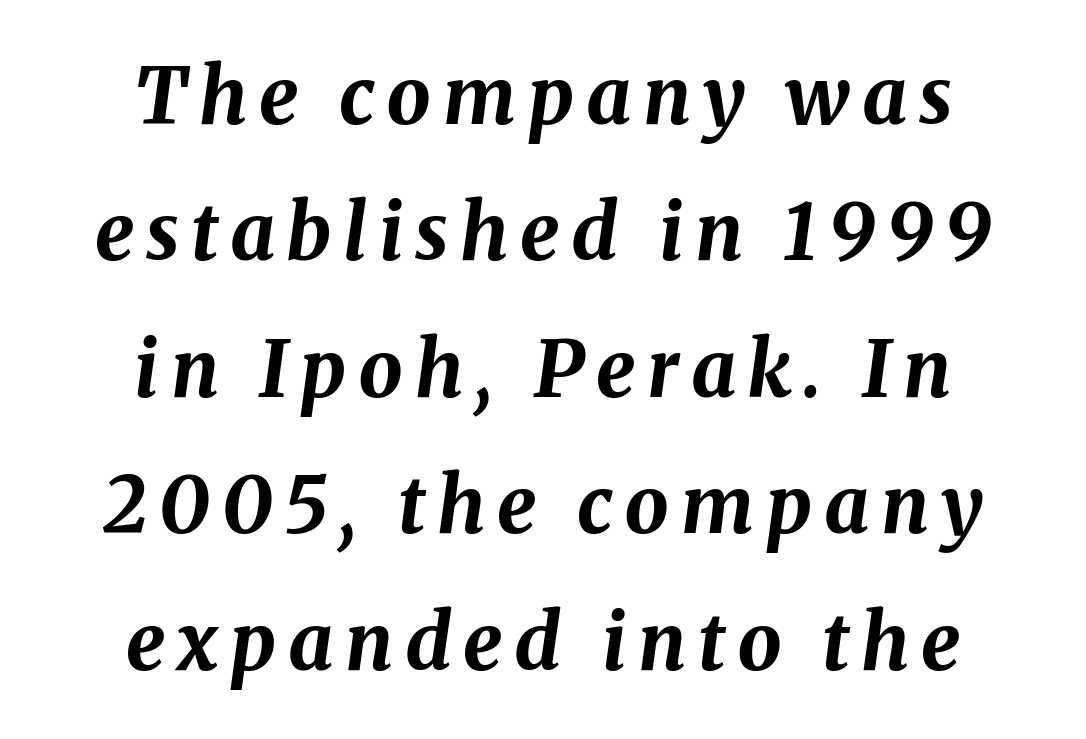
{"italic": "yes", "lean": "right", "slant_degrees": 8, "bold": "yes", "weight": "bold", "width": "normal", "stroke_contrast": "medium", "x_height": "medium", "monospaced": "no", "underline": "no", "align": "center", "line_spacing_ratio": 1.75, "glyph_px": 78}
